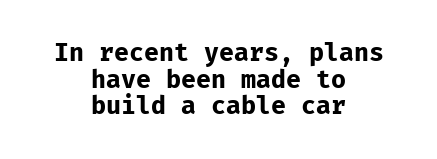
The image shows 25 px bold type, upright; set centered, tight line spacing (1.07x), normal letter spacing, not underlined.
